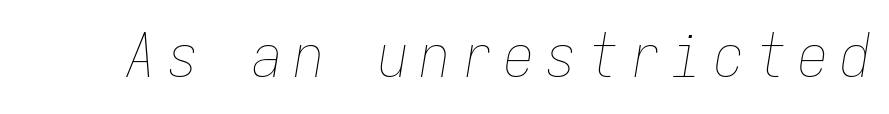
{"italic": "yes", "lean": "right", "slant_degrees": 9, "bold": "no", "weight": "thin", "width": "condensed", "stroke_contrast": "low", "x_height": "medium", "monospaced": "yes", "underline": "no", "letter_spacing": "wide", "letter_spacing_em": 0.2, "glyph_px": 60}
